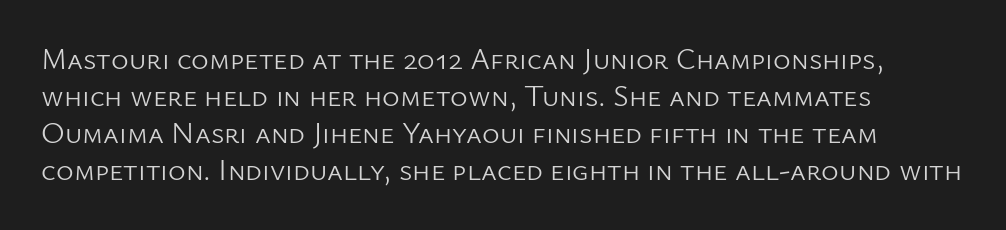
{"serif": "no", "italic": "no", "bold": "no", "weight": "light", "width": "normal", "stroke_contrast": "low", "x_height": "medium", "monospaced": "no", "underline": "no", "align": "left", "line_spacing_ratio": 1.23, "letter_spacing": "normal", "letter_spacing_em": 0.0, "glyph_px": 30}
